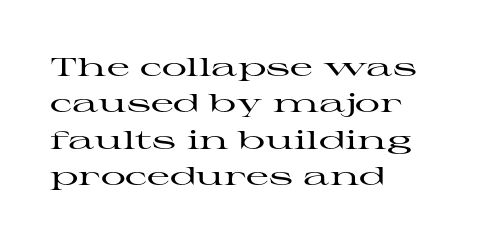
Q: Is the text italic (slanted)? A: No, it is upright.
Q: Is the text underlined? A: No.
Q: How is the paragraph aligned? A: Left-aligned.
Q: Is the spacing between letters normal or unusually wide? A: Normal.
Q: Is the spacing between lines tight, normal or loose? A: Normal.
